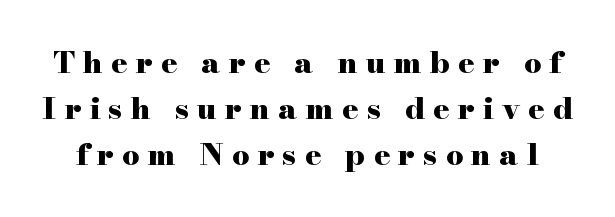
The image shows 30 px heavy, wide serif type, upright; set normal line spacing (1.54x), unusually wide letter spacing (+0.28 em), not underlined; high stroke contrast and a small x-height.
